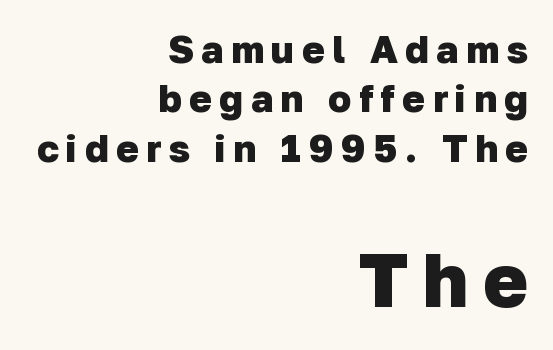
Q: Is the text bold? A: Yes.
Q: Is the typeface a serif or a sans-serif typeface? A: Sans-serif.
Q: Is the text underlined? A: No.
Q: How is the paragraph aligned? A: Right-aligned.
Q: Is the spacing between letters normal or unusually wide? A: Unusually wide.
Q: Is the spacing between lines tight, normal or loose? A: Normal.
Q: Which block of text is set in a larger size, the first (top) or the second (bottom)? A: The second (bottom) one.
Q: Width (condensed, normal, or wide)? A: Normal.
Q: Stroke contrast? A: Low.
Q: x-height? A: Medium.
Q: Monospaced? A: No.
